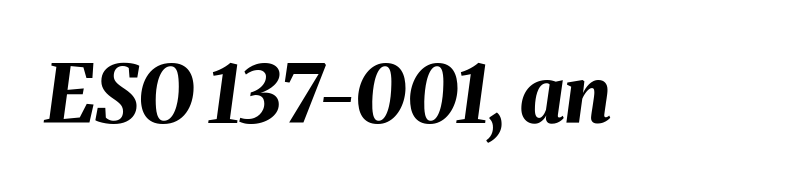
On the weight axis this lands at bold, roughly 700. The rendering keeps characters at their native spacing. Looks like regular typesetting: each glyph gets only the width it needs. The specimen reads as italic at a glance. The area under the type is left untouched.
